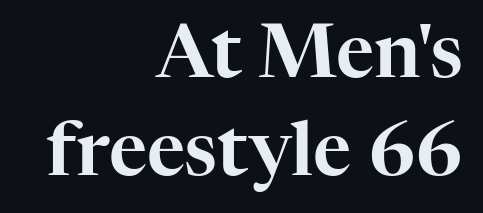
Q: Is the text italic (slanted)? A: No, it is upright.
Q: Is the typeface a serif or a sans-serif typeface? A: Serif.
Q: Is the text underlined? A: No.
Q: How is the paragraph aligned? A: Right-aligned.
Q: Is the spacing between letters normal or unusually wide? A: Normal.
Q: Is the spacing between lines tight, normal or loose? A: Normal.
Q: Width (condensed, normal, or wide)? A: Normal.
Q: Stroke contrast? A: High.
Q: x-height? A: Medium.
Q: Monospaced? A: No.
